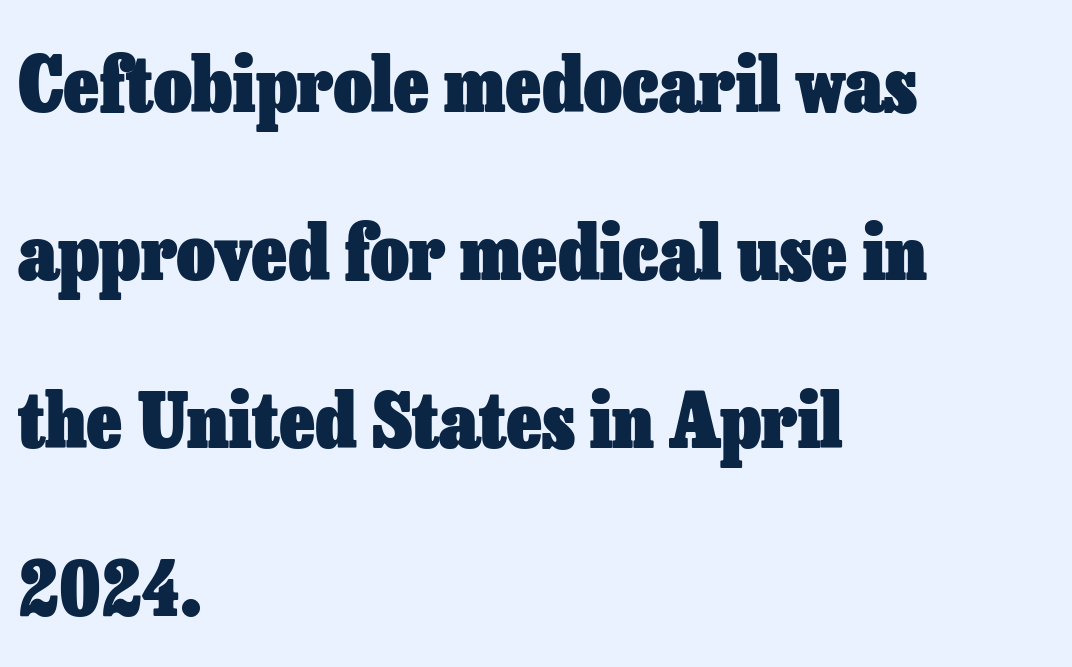
Caption: multi-line text, flush left, ragged right. Note the varied advance widths — an 'i' is clearly narrower than an 'm'. Airy leading. The lettering holds an erect, upright posture throughout. Type without underlining. The glyphs have the mass of a bold cut.
